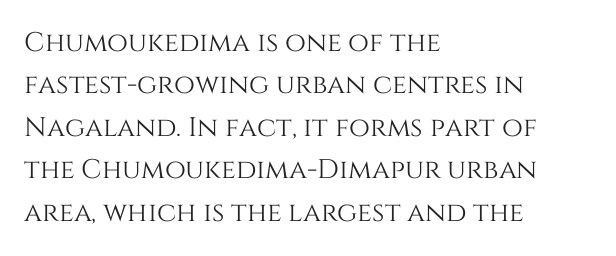
Successive baselines arrive at the customary interval. Tall strokes in this sample are plumb rather than angled. Where is the straight margin? On the left. Lines of text with bare space underneath. Each word holds together tightly as a unit, with standard inter-letter gaps.
